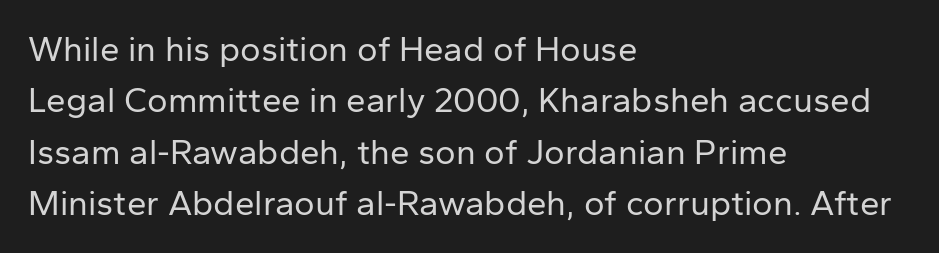
{"serif": "no", "italic": "no", "bold": "no", "weight": "regular", "width": "normal", "stroke_contrast": "low", "x_height": "medium", "monospaced": "no", "underline": "no", "align": "left", "line_spacing": "normal", "line_spacing_ratio": 1.47, "letter_spacing": "normal", "letter_spacing_em": 0.0, "glyph_px": 35}
